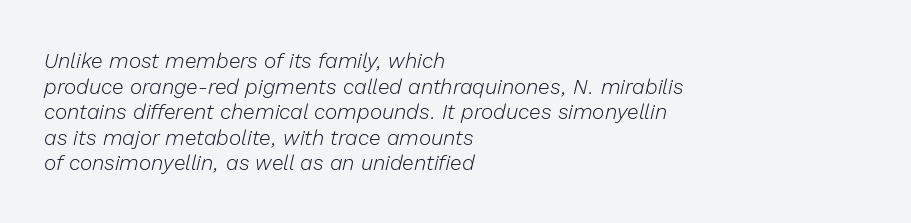
Check the space under the baseline: it is left empty. These lines keep a tight, regular rhythm from letter to letter. The whole block is typeset with a tilt. Unbolded letterforms with no extra heft. Casual observation: everything's shoved over to the left.
